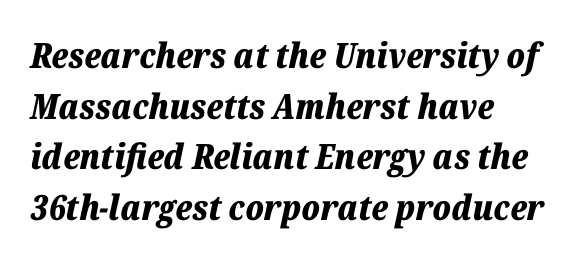
The image shows 35 px bold type, italic (leaning right); set left-aligned, normal line spacing (1.45x), normal letter spacing, not underlined; low stroke contrast and a medium x-height.
